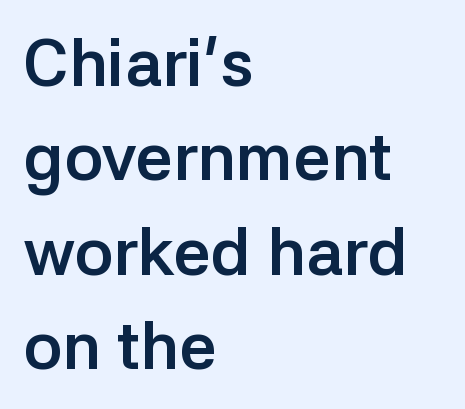
Students, observe: this is what conventionally led text looks like. Font category for this specimen: sans-serif. Here the glyphs are tracked normally, forming tight word shapes. Which margin do the lines hug? The left one — the right edge is uneven. You could not count columns in this text — the font is proportionally spaced. Only glyphs here, with clear space below each row.
